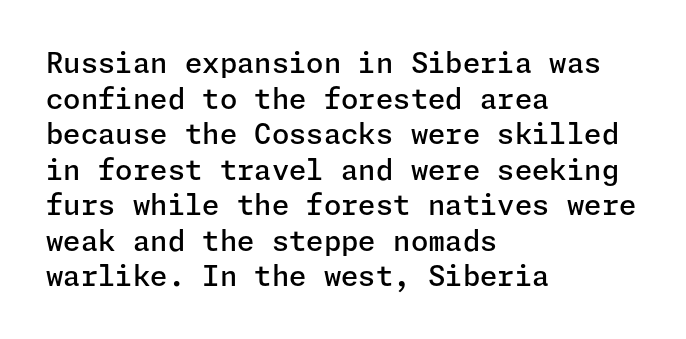
The image shows 28 px semibold sans-serif type, upright; set left-aligned, normal line spacing (1.27x), normal letter spacing, not underlined; low stroke contrast and a medium x-height.
